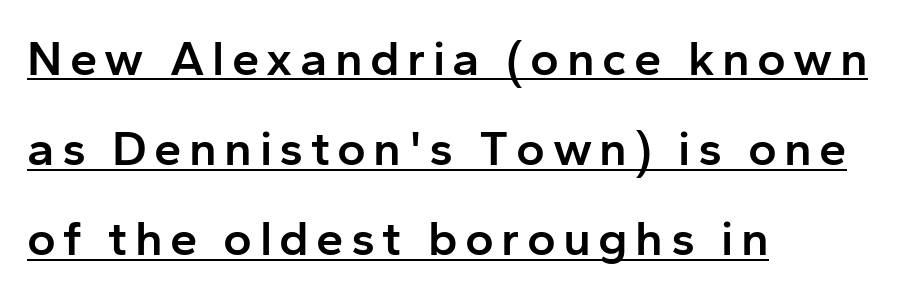
Posture: straight, roman, zero tilt. Unlike a traditional serif, this face leaves its strokes unadorned. The paragraph has a hard left edge and a soft right edge. Think of a printed novel: that variable character pitch is what you see here.
